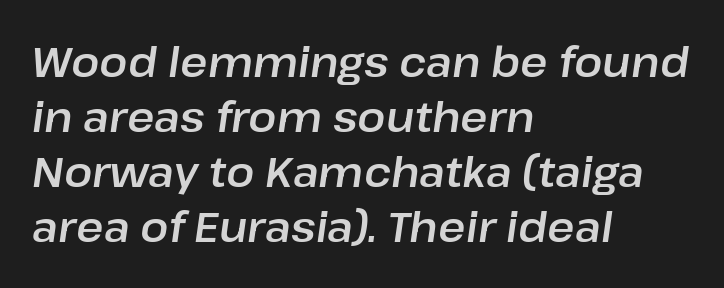
Q: Is the text italic (slanted)? A: Yes, it leans right by about 8 degrees.
Q: Is the text underlined? A: No.
Q: How is the paragraph aligned? A: Left-aligned.
Q: Is the spacing between letters normal or unusually wide? A: Normal.
Q: Is the spacing between lines tight, normal or loose? A: Normal.
Q: Width (condensed, normal, or wide)? A: Normal.
Q: Stroke contrast? A: Low.
Q: x-height? A: Medium.
Q: Monospaced? A: No.
